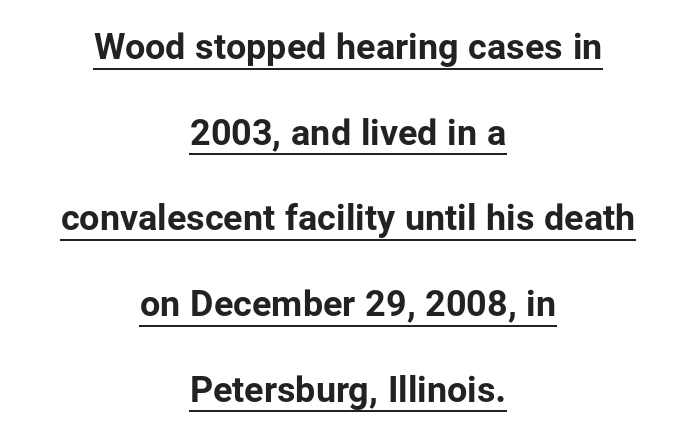
{"serif": "no", "italic": "no", "bold": "yes", "weight": "bold", "width": "normal", "stroke_contrast": "low", "x_height": "medium", "monospaced": "no", "underline": "yes", "align": "center", "line_spacing": "loose", "line_spacing_ratio": 2.38, "letter_spacing": "normal", "letter_spacing_em": 0.0, "glyph_px": 36}
